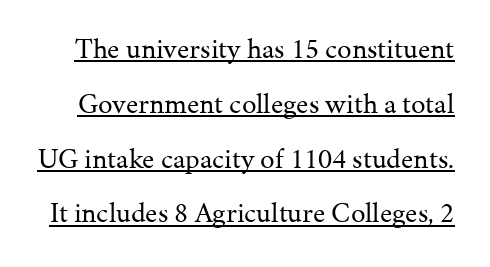
Posture: upright roman. Unlike a clean sans, this face finishes its strokes with serifs. This rendering leaves character spacing at its baseline value. These lines are rendered in a variable-pitch font.
